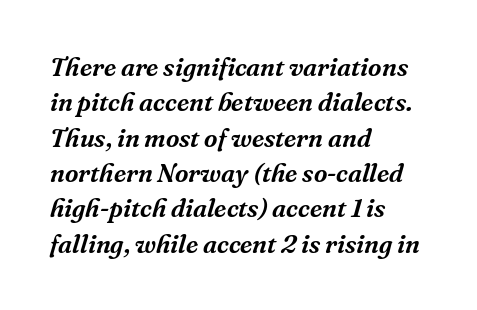
The image shows 26 px text type, italic (leaning right); set left-aligned, normal line spacing (1.36x), normal letter spacing, not underlined.
